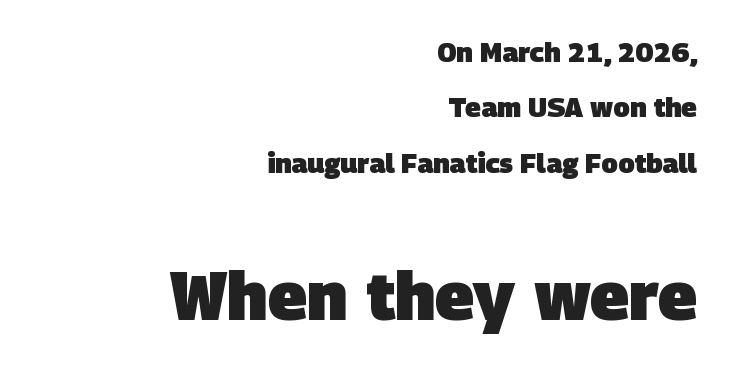
The image shows 67 px heavy sans-serif type; set right-aligned, loose line spacing (2.05x), normal letter spacing, not underlined; the second (bottom) block is 2.48x larger; low stroke contrast and a large x-height.
